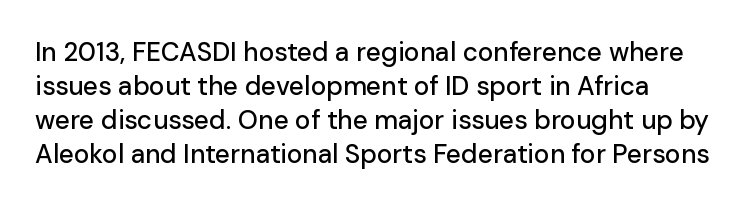
The image shows 26 px text type, upright; set normal line spacing (1.31x), normal letter spacing, not underlined.
